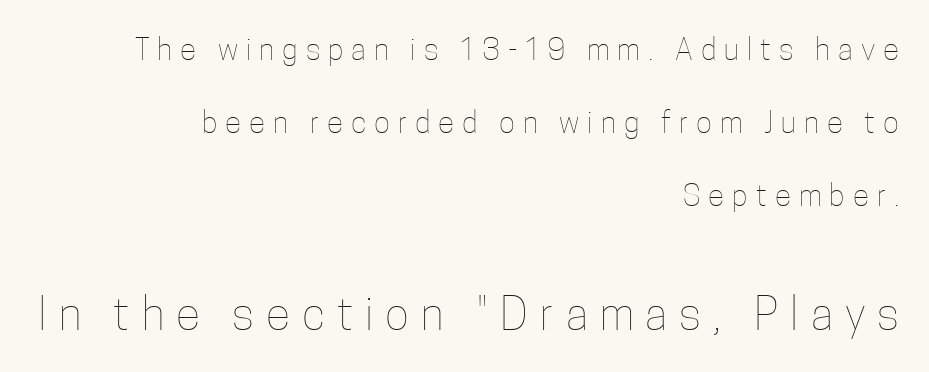
The image shows 45 px thin, condensed type, upright; set right-aligned, loose line spacing (2.43x), unusually wide letter spacing (+0.27 em), not underlined; the second (bottom) block is 1.5x larger; low stroke contrast and a medium x-height.
